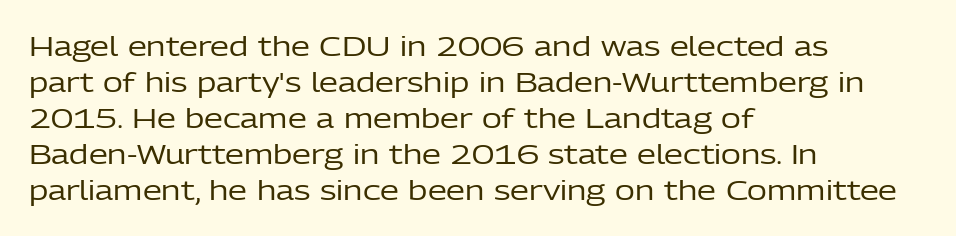
The image shows 27 px text type, upright; set left-aligned, normal line spacing (1.33x), normal letter spacing, not underlined.
